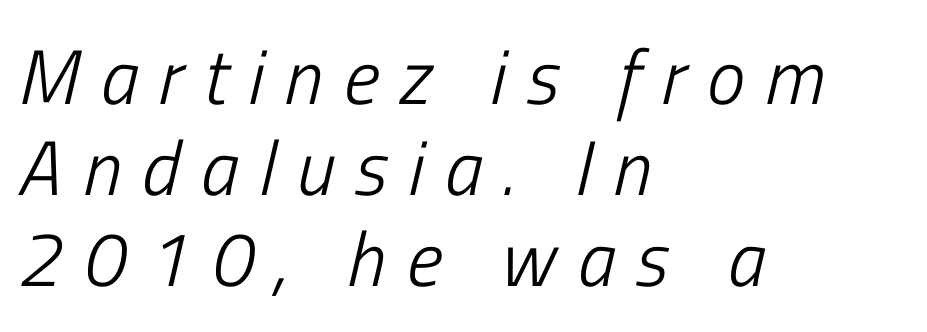
A typesetter would call this proportional, since set widths differ per character. Only glyphs here, with clear space below each row. The gaps between neighbouring characters are conspicuously large. Line starts are locked; line ends wander.
